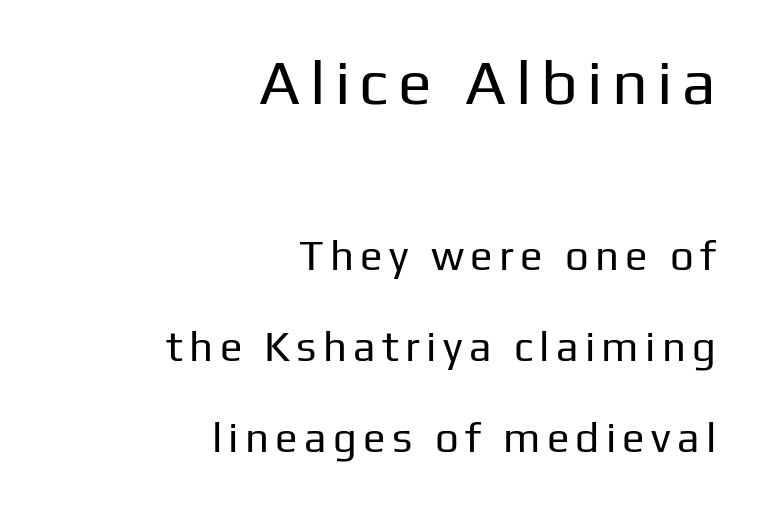
{"serif": "no", "italic": "no", "bold": "no", "weight": "regular", "width": "normal", "stroke_contrast": "low", "x_height": "medium", "monospaced": "no", "underline": "no", "align": "right", "line_spacing": "loose", "line_spacing_ratio": 2.16, "larger_block": "first", "size_ratio": 1.5, "glyph_px": 63}
